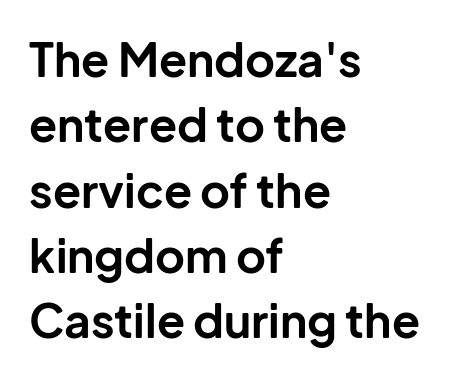
Weight: bold. Is there much room between lines? A standard amount, neither cramped nor airy. Nope, not italic — everything's standing straight. The rendering shows plain stroke endings on the letterforms — a sans-serif design.
